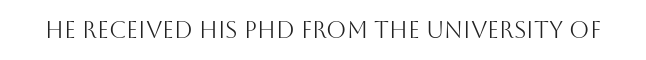
The type is set solid horizontally, with unmodified tracking. Words float on clear page, feet unadorned. A quiet, ordinary-to-light weight characterises the typeface. The type sits square on the baseline with zero lean.
